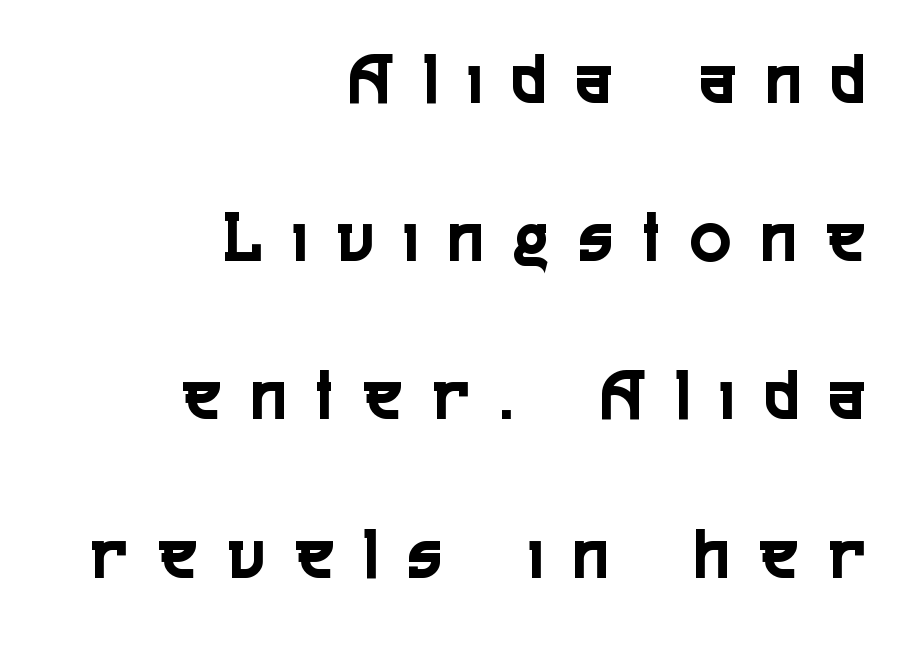
Q: Is the text italic (slanted)? A: No, it is upright.
Q: Is the typeface a serif or a sans-serif typeface? A: Sans-serif.
Q: Is the text underlined? A: No.
Q: How is the paragraph aligned? A: Right-aligned.
Q: Is the spacing between letters normal or unusually wide? A: Unusually wide.
Q: Is the spacing between lines tight, normal or loose? A: Loose.
Q: Width (condensed, normal, or wide)? A: Condensed.
Q: x-height? A: Medium.
Q: Monospaced? A: No.
